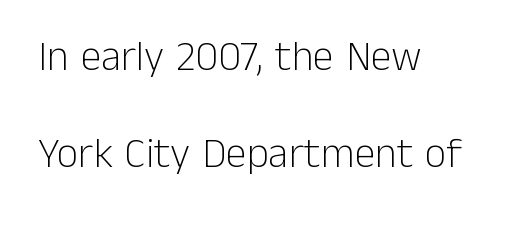
{"serif": "no", "italic": "no", "bold": "no", "weight": "light", "width": "normal", "stroke_contrast": "low", "x_height": "medium", "monospaced": "no", "underline": "no", "align": "left", "line_spacing": "loose", "line_spacing_ratio": 2.32, "letter_spacing": "normal", "letter_spacing_em": 0.0, "glyph_px": 42}
